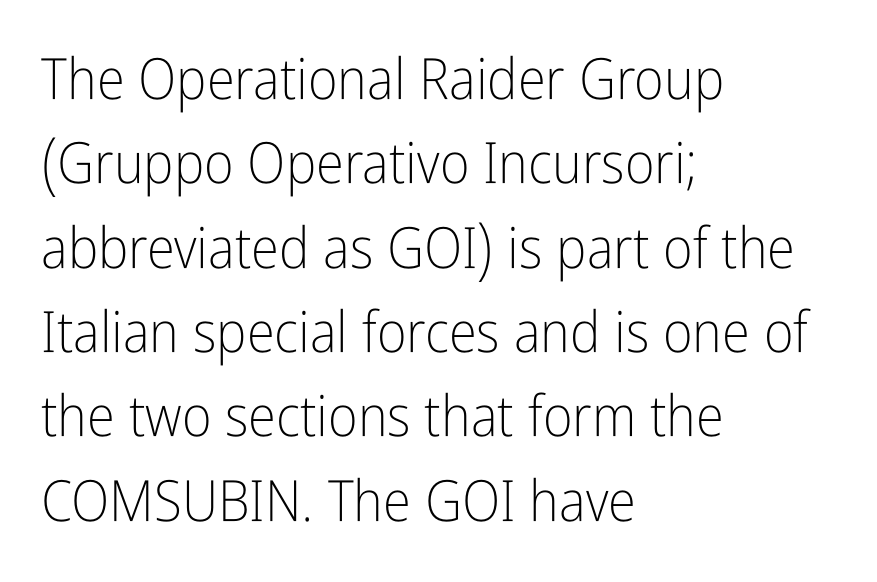
The image shows 57 px light, condensed sans-serif type, upright; set left-aligned, normal line spacing (1.48x), normal letter spacing, not underlined; low stroke contrast and a medium x-height.
